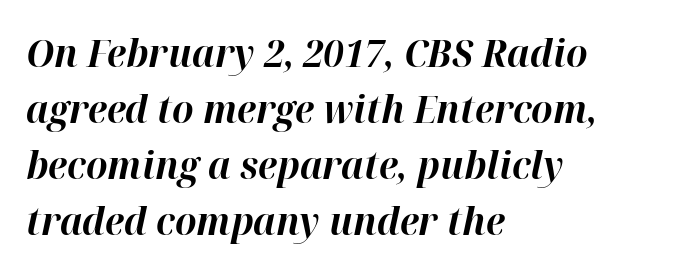
Q: Is the text bold? A: Yes.
Q: Is the text italic (slanted)? A: Yes, it leans right by about 12 degrees.
Q: Is the text underlined? A: No.
Q: How is the paragraph aligned? A: Left-aligned.
Q: Is the spacing between letters normal or unusually wide? A: Normal.
Q: Is the spacing between lines tight, normal or loose? A: Normal.
Q: Width (condensed, normal, or wide)? A: Normal.
Q: Stroke contrast? A: High.
Q: x-height? A: Medium.
Q: Monospaced? A: No.
